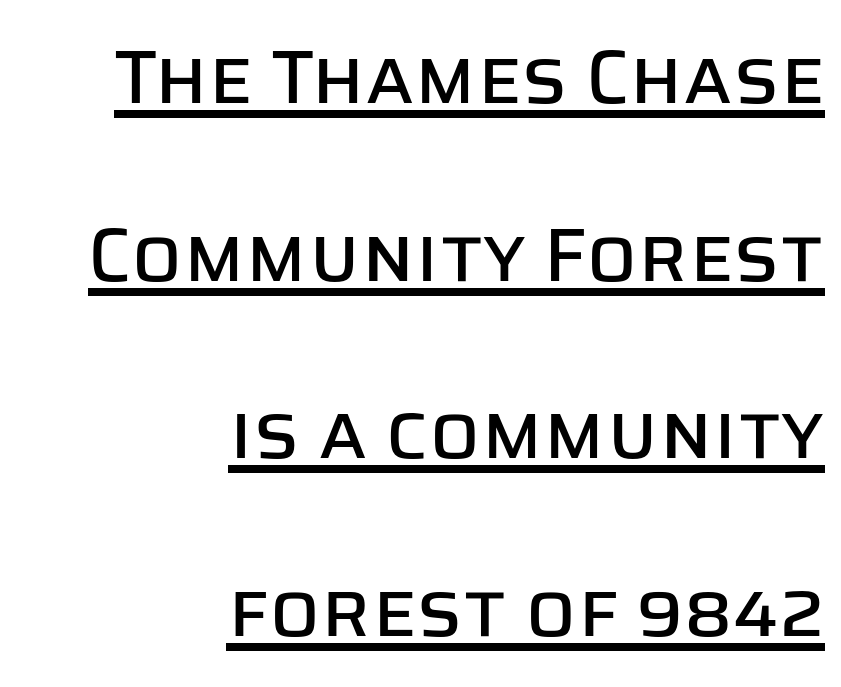
{"serif": "no", "italic": "no", "width": "normal", "stroke_contrast": "low", "x_height": "large", "monospaced": "no", "underline": "yes", "align": "right", "line_spacing": "loose", "line_spacing_ratio": 2.37, "letter_spacing": "normal", "letter_spacing_em": 0.0, "glyph_px": 75}
